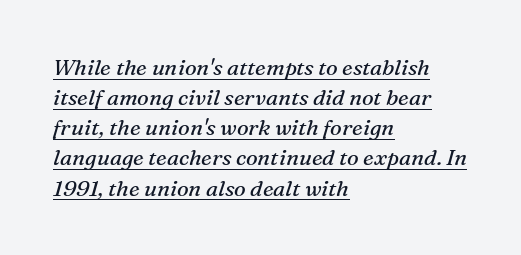
The image shows 22 px text type, italic (leaning right); set left-aligned, normal line spacing (1.37x), normal letter spacing, underlined.
